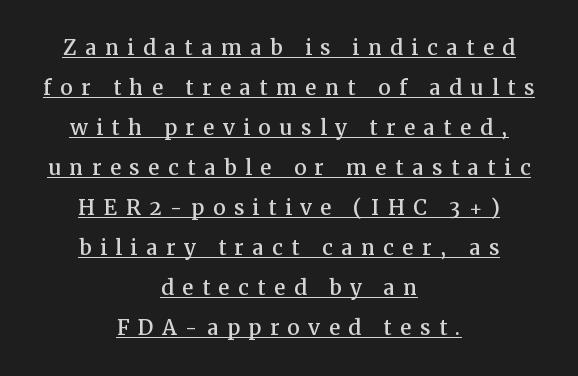
{"serif": "yes", "italic": "no", "width": "normal", "stroke_contrast": "medium", "x_height": "medium", "monospaced": "no", "underline": "yes", "align": "center", "line_spacing": "normal", "line_spacing_ratio": 1.43, "letter_spacing": "wide", "letter_spacing_em": 0.3, "glyph_px": 28}
